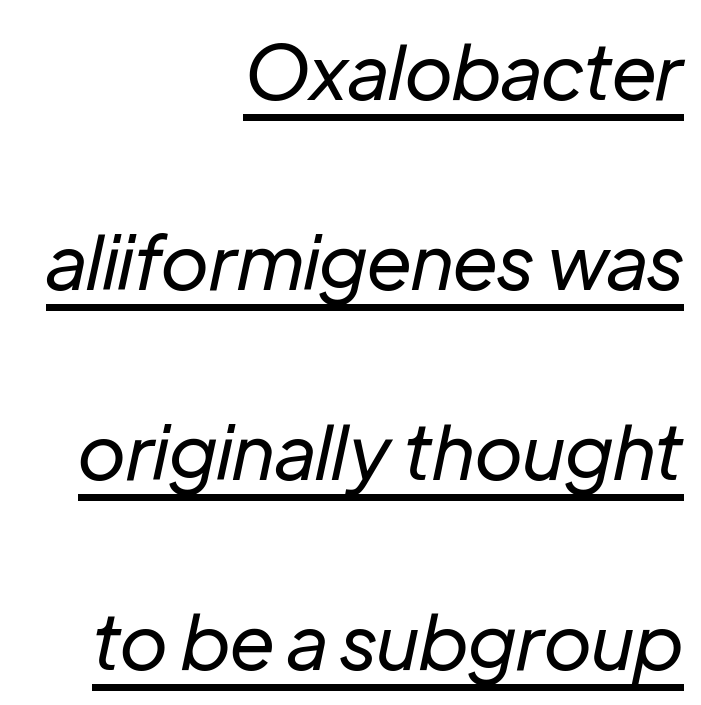
Q: Is the text bold? A: No.
Q: Is the text italic (slanted)? A: Yes, it leans right by about 12 degrees.
Q: Is the text underlined? A: Yes.
Q: How is the paragraph aligned? A: Right-aligned.
Q: Is the spacing between letters normal or unusually wide? A: Normal.
Q: Is the spacing between lines tight, normal or loose? A: Loose.
Q: Width (condensed, normal, or wide)? A: Normal.
Q: Stroke contrast? A: Low.
Q: x-height? A: Medium.
Q: Monospaced? A: No.
